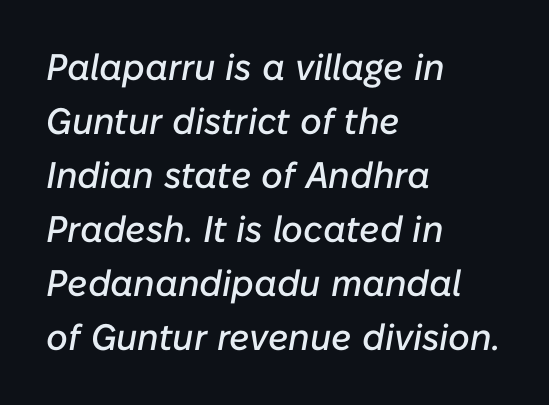
Q: Is the text italic (slanted)? A: Yes, it leans right by about 10 degrees.
Q: Is the text underlined? A: No.
Q: How is the paragraph aligned? A: Left-aligned.
Q: Is the spacing between letters normal or unusually wide? A: Normal.
Q: Is the spacing between lines tight, normal or loose? A: Normal.
Q: Width (condensed, normal, or wide)? A: Normal.
Q: Stroke contrast? A: Low.
Q: x-height? A: Medium.
Q: Monospaced? A: No.
